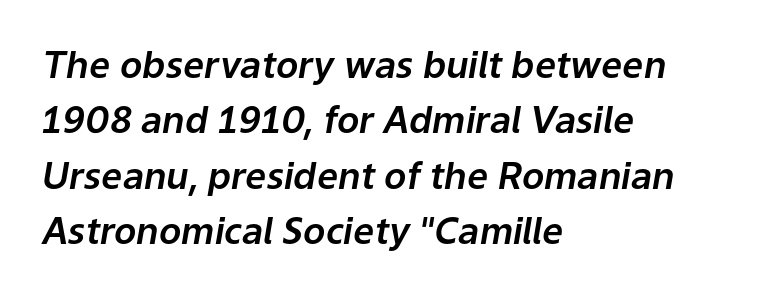
Is there much room between lines? A standard amount, neither cramped nor airy. You can tell it's italic because the verticals aren't actually vertical. A typesetter would call this proportional, since set widths differ per character. The strip under each line holds only bare page.
